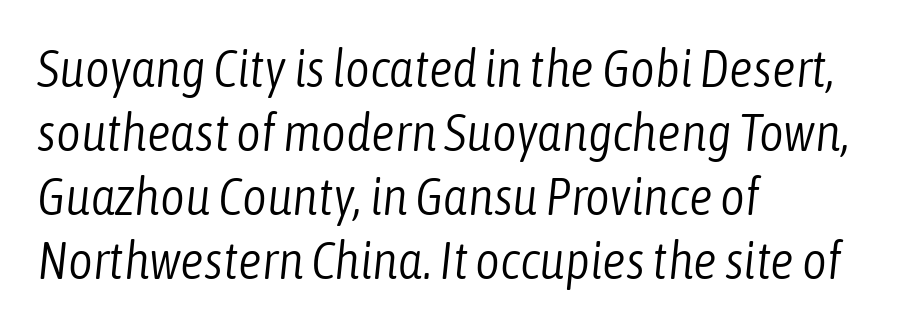
The image shows 53 px light, condensed type, italic (leaning right); set left-aligned, line spacing 1.21x, normal letter spacing, not underlined; low stroke contrast and a medium x-height.
